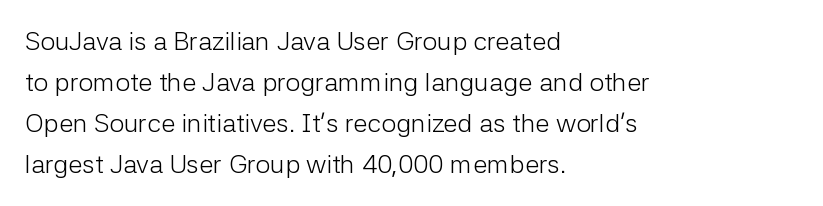
{"italic": "no", "bold": "no", "underline": "no", "align": "left", "line_spacing": "normal", "line_spacing_ratio": 1.58, "letter_spacing": "normal", "letter_spacing_em": 0.0, "glyph_px": 26}
